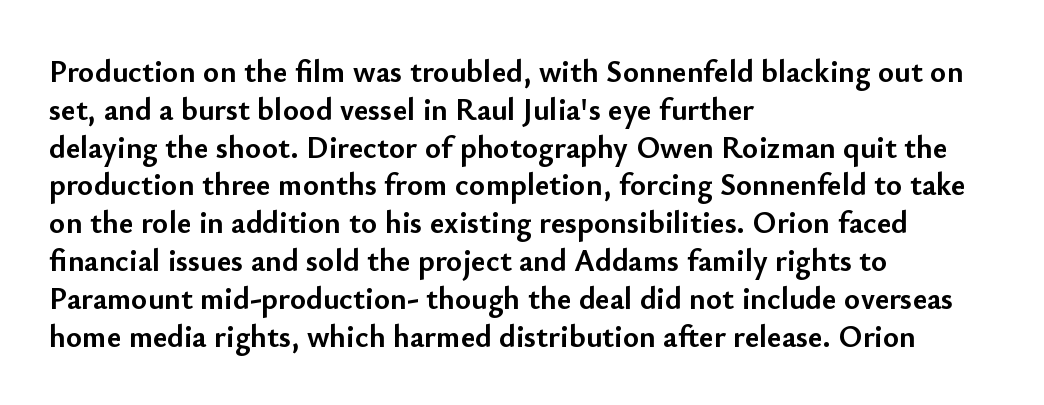
Q: Is the text bold? A: Yes.
Q: Is the text italic (slanted)? A: No, it is upright.
Q: Is the typeface a serif or a sans-serif typeface? A: Sans-serif.
Q: Is the text underlined? A: No.
Q: How is the paragraph aligned? A: Left-aligned.
Q: Is the spacing between letters normal or unusually wide? A: Normal.
Q: Width (condensed, normal, or wide)? A: Normal.
Q: Stroke contrast? A: Low.
Q: x-height? A: Small.
Q: Monospaced? A: No.
